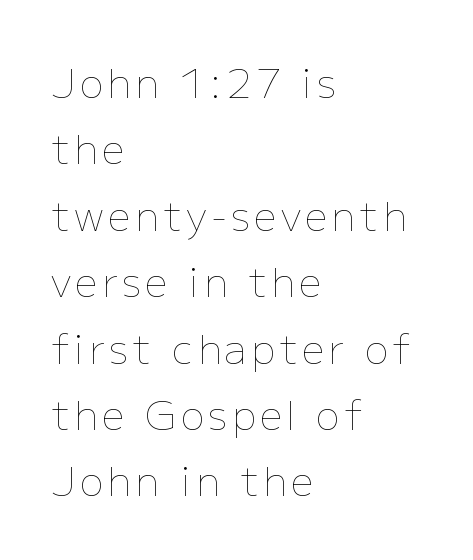
The image shows 40 px thin type, upright; set left-aligned, normal line spacing (1.66x), not underlined; low stroke contrast and a medium x-height.
